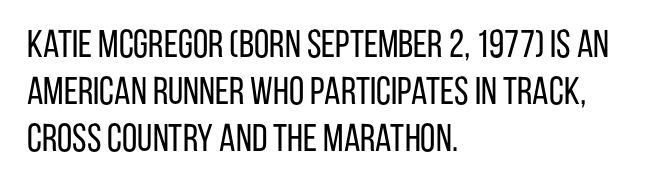
The image shows 39 px regular-weight, condensed sans-serif type, upright; set left-aligned, line spacing 1.21x, normal letter spacing, not underlined; low stroke contrast and a large x-height.
